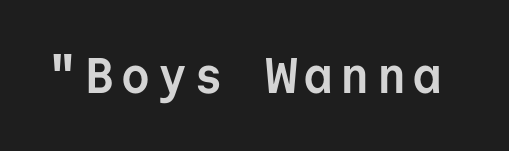
Q: Is the text bold? A: Yes.
Q: Is the text italic (slanted)? A: No, it is upright.
Q: Is the typeface a serif or a sans-serif typeface? A: Sans-serif.
Q: Is the text underlined? A: No.
Q: Width (condensed, normal, or wide)? A: Normal.
Q: Stroke contrast? A: Low.
Q: x-height? A: Medium.
Q: Monospaced? A: Yes.
